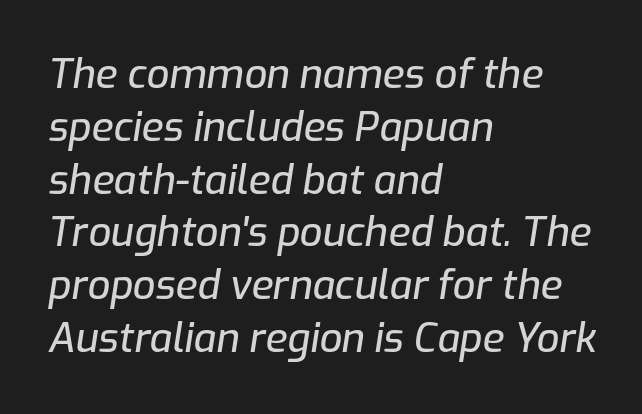
Has an underline been added? It has not. The passage shown is typed in a proportional face where columns would drift. When letters slant like this, we call the style italic. Rows of type keep a routine distance in the vertical direction. The horizontal fit of the characters is conventional and even.
